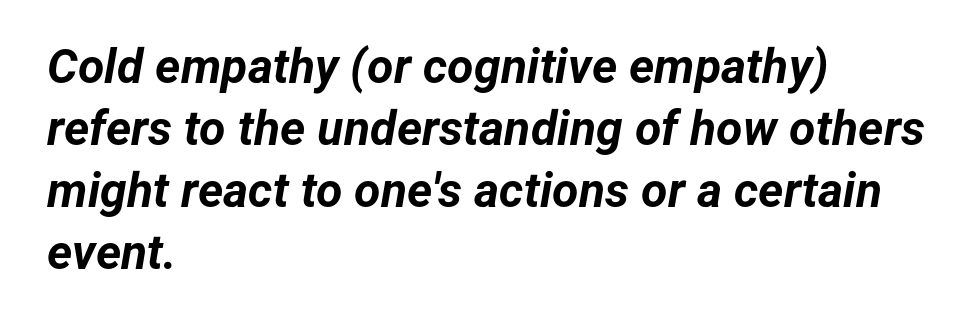
Proportional: the letters do not fall into vertical columns. Weight: bold. Successive baselines arrive at the customary interval. The face used here has a pronounced slope to its letters.
